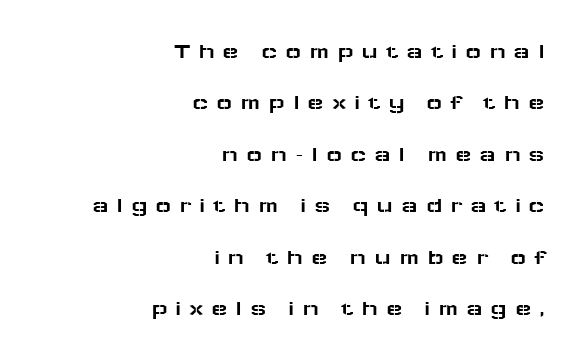
The image shows 22 px text type, upright; set right-aligned, loose line spacing (2.34x), unusually wide letter spacing (+0.34 em), not underlined.
